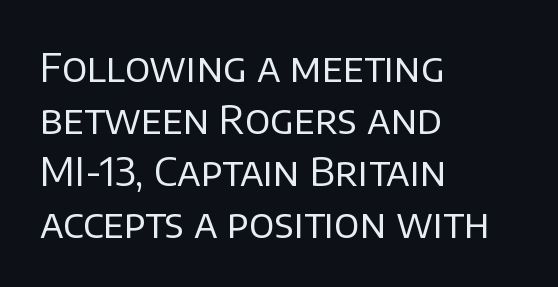
{"serif": "no", "italic": "no", "bold": "no", "weight": "regular", "width": "normal", "stroke_contrast": "low", "x_height": "large", "monospaced": "no", "underline": "no", "align": "left", "line_spacing": "normal", "line_spacing_ratio": 1.3, "letter_spacing": "normal", "letter_spacing_em": 0.0, "glyph_px": 40}
